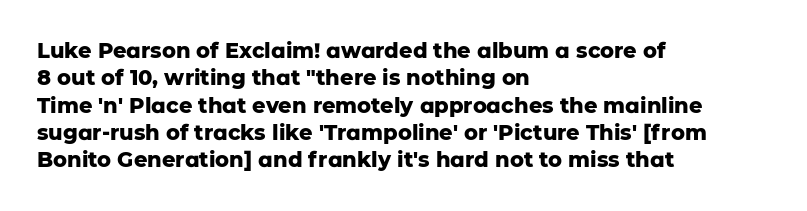
Q: Is the text bold? A: Yes.
Q: Is the text italic (slanted)? A: No, it is upright.
Q: Is the text underlined? A: No.
Q: How is the paragraph aligned? A: Left-aligned.
Q: Is the spacing between letters normal or unusually wide? A: Normal.
Q: Is the spacing between lines tight, normal or loose? A: Normal.
